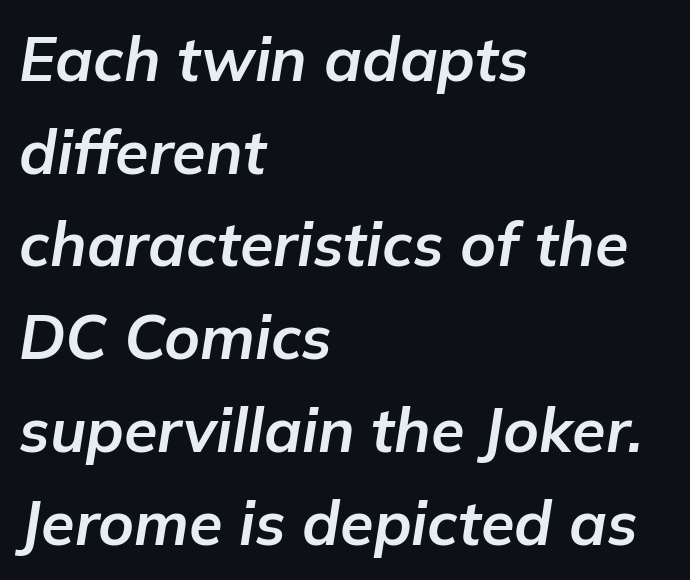
{"italic": "yes", "lean": "right", "slant_degrees": 9, "bold": "yes", "weight": "bold", "width": "normal", "stroke_contrast": "low", "x_height": "medium", "monospaced": "no", "underline": "no", "align": "left", "line_spacing": "normal", "line_spacing_ratio": 1.52, "letter_spacing": "normal", "letter_spacing_em": 0.0, "glyph_px": 61}
